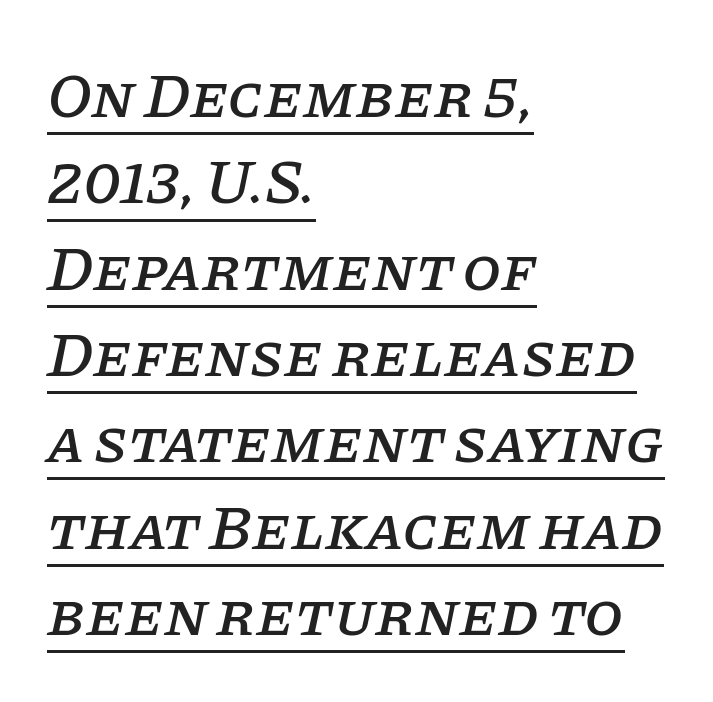
Q: Is the text italic (slanted)? A: Yes, it leans right by about 11 degrees.
Q: Is the typeface a serif or a sans-serif typeface? A: Serif.
Q: Is the text underlined? A: Yes.
Q: How is the paragraph aligned? A: Left-aligned.
Q: Is the spacing between letters normal or unusually wide? A: Normal.
Q: Is the spacing between lines tight, normal or loose? A: Normal.
Q: Width (condensed, normal, or wide)? A: Normal.
Q: Stroke contrast? A: Low.
Q: x-height? A: Large.
Q: Monospaced? A: No.
